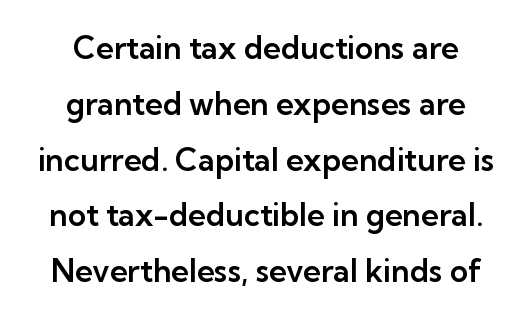
Q: Is the text italic (slanted)? A: No, it is upright.
Q: Is the typeface a serif or a sans-serif typeface? A: Sans-serif.
Q: Is the text underlined? A: No.
Q: How is the paragraph aligned? A: Centered.
Q: Is the spacing between letters normal or unusually wide? A: Normal.
Q: Width (condensed, normal, or wide)? A: Normal.
Q: Stroke contrast? A: Low.
Q: x-height? A: Medium.
Q: Monospaced? A: No.
